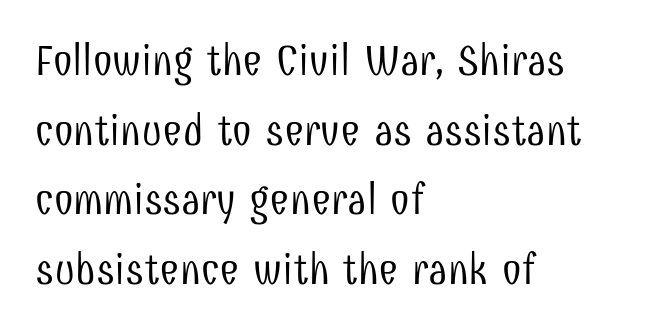
Q: Is the text bold? A: No.
Q: Is the text italic (slanted)? A: No, it is upright.
Q: Is the typeface a serif or a sans-serif typeface? A: Sans-serif.
Q: Is the text underlined? A: No.
Q: How is the paragraph aligned? A: Left-aligned.
Q: Is the spacing between letters normal or unusually wide? A: Normal.
Q: Is the spacing between lines tight, normal or loose? A: Normal.
Q: Width (condensed, normal, or wide)? A: Condensed.
Q: Stroke contrast? A: Low.
Q: x-height? A: Medium.
Q: Monospaced? A: No.
